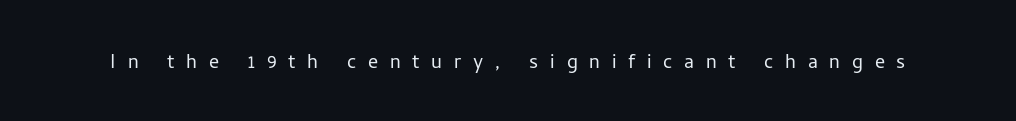
The gaps between neighbouring characters are conspicuously large. These lines were composed using upright roman letters. Weight: not bold — regular or lighter. The passage shown is not underscored anywhere.
